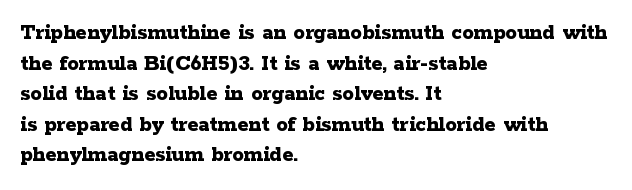
The image shows 23 px bold type, upright; set left-aligned, normal line spacing (1.33x), normal letter spacing, not underlined.
